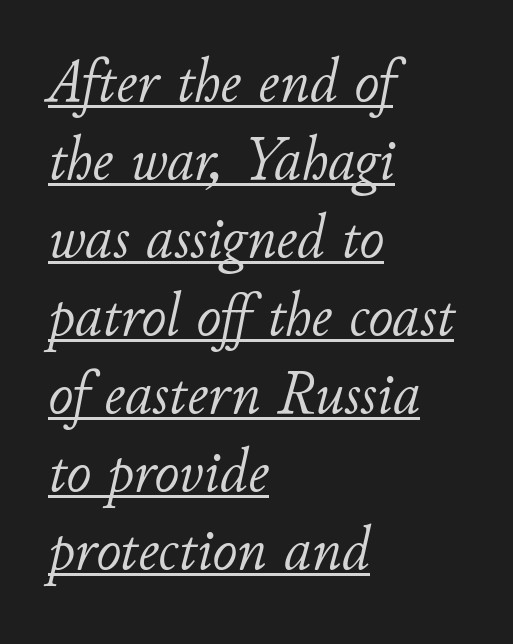
The image shows 61 px light type, italic (leaning right); set left-aligned, normal line spacing (1.28x), normal letter spacing, underlined; low stroke contrast and a small x-height.
